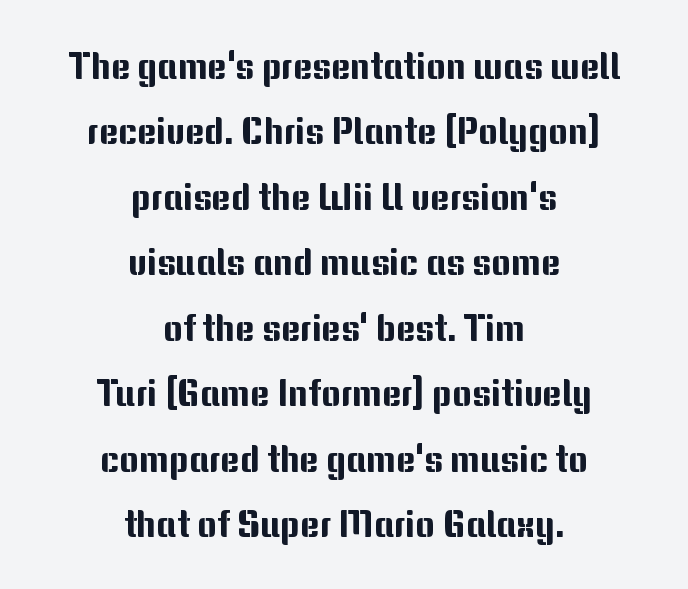
Q: Is the text italic (slanted)? A: No, it is upright.
Q: Is the typeface a serif or a sans-serif typeface? A: Sans-serif.
Q: Is the text underlined? A: No.
Q: How is the paragraph aligned? A: Centered.
Q: Is the spacing between letters normal or unusually wide? A: Normal.
Q: Width (condensed, normal, or wide)? A: Normal.
Q: Stroke contrast? A: Medium.
Q: x-height? A: Medium.
Q: Monospaced? A: No.
